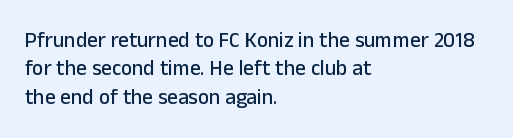
Q: Is the text italic (slanted)? A: No, it is upright.
Q: Is the text underlined? A: No.
Q: How is the paragraph aligned? A: Left-aligned.
Q: Is the spacing between letters normal or unusually wide? A: Normal.
Q: Is the spacing between lines tight, normal or loose? A: Normal.
